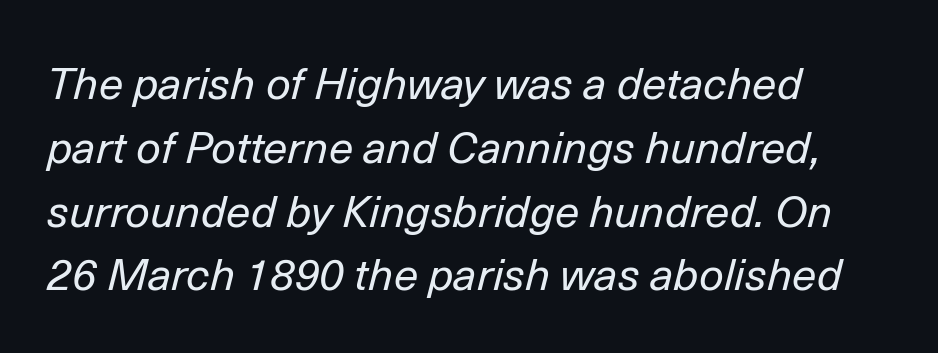
Q: Is the text bold? A: No.
Q: Is the text italic (slanted)? A: Yes, it leans right by about 14 degrees.
Q: Is the text underlined? A: No.
Q: How is the paragraph aligned? A: Left-aligned.
Q: Is the spacing between letters normal or unusually wide? A: Normal.
Q: Is the spacing between lines tight, normal or loose? A: Normal.
Q: Width (condensed, normal, or wide)? A: Normal.
Q: Stroke contrast? A: Low.
Q: x-height? A: Medium.
Q: Monospaced? A: No.
